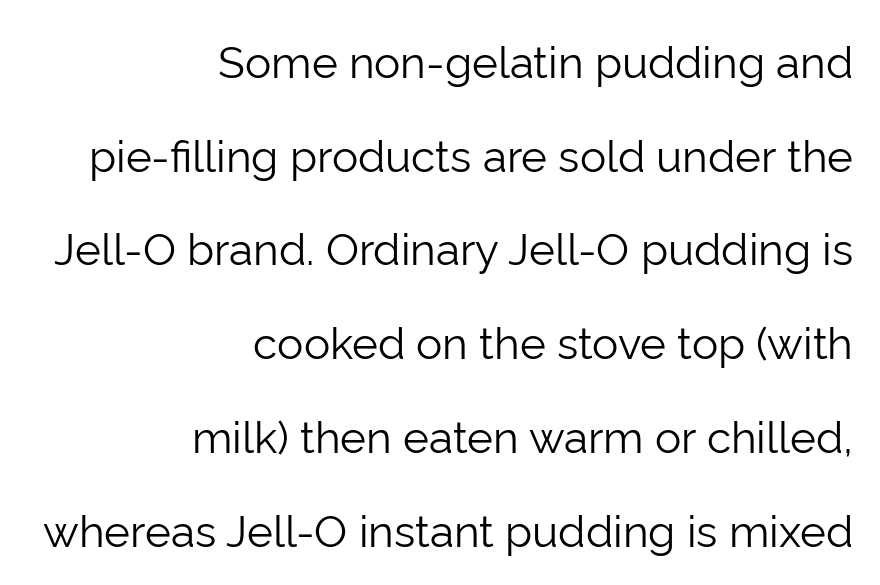
Heft: none added — not bold. No extra tracking has been applied to these lines. If you drew a line through each stem, it would be perfectly vertical. Students, observe: this is what heavily led, spacious text looks like.
